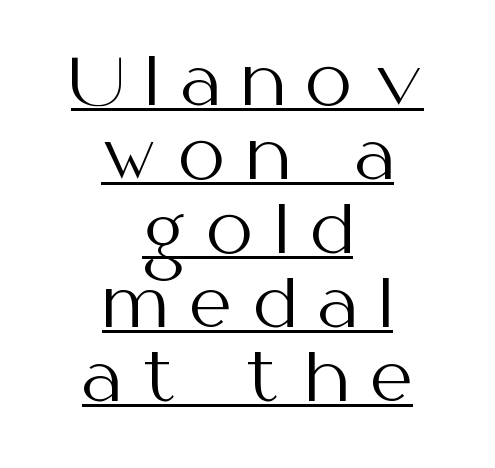
Q: Is the text bold? A: No.
Q: Is the text italic (slanted)? A: No, it is upright.
Q: Is the typeface a serif or a sans-serif typeface? A: Sans-serif.
Q: Is the text underlined? A: Yes.
Q: How is the paragraph aligned? A: Centered.
Q: Is the spacing between letters normal or unusually wide? A: Unusually wide.
Q: Is the spacing between lines tight, normal or loose? A: Tight.
Q: Width (condensed, normal, or wide)? A: Normal.
Q: Stroke contrast? A: Medium.
Q: x-height? A: Medium.
Q: Monospaced? A: No.
